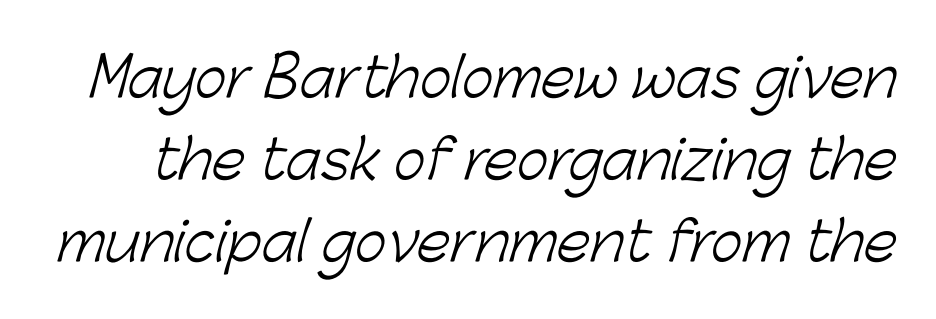
Does the leading feel generous? No, just average. Grotesque or geometric, the face here clearly has no serifs. A typesetter would call this proportional, since set widths differ per character. Honestly, there is no underline to notice here at all. Look at the tracking — it's just the regular setting, nothing added.
